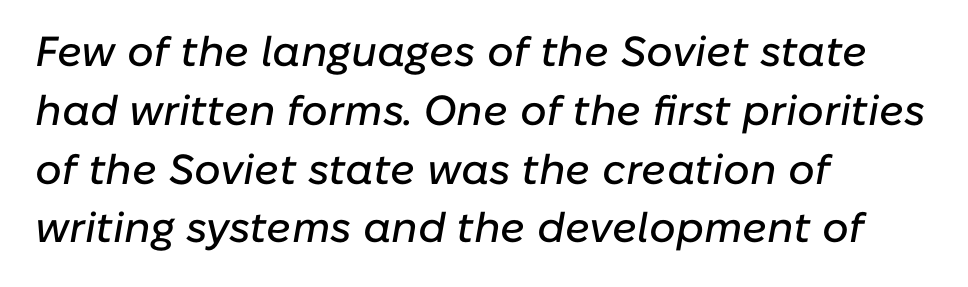
The face used here is proportionally spaced, like ordinary book or web type. The gap between lines stays unmarked. Leading matches the norm, producing a regular column. The lines in this sample share a left origin and differ only in where they stop. Posture: slanted. These lines keep a tight, regular rhythm from letter to letter.
